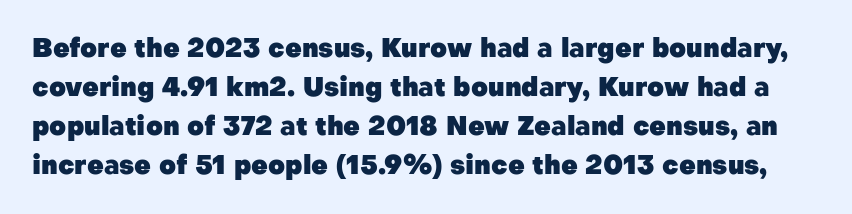
The image shows 26 px bold type, upright; set normal line spacing (1.5x), normal letter spacing, not underlined.
